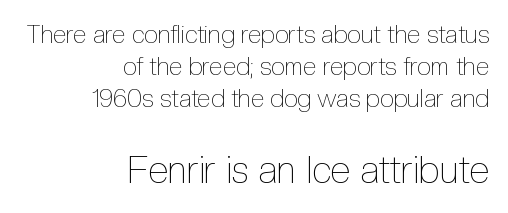
The image shows 38 px thin, condensed type, upright; set right-aligned, normal line spacing (1.29x), normal letter spacing, not underlined; the second (bottom) block is 1.52x larger; a medium x-height.
